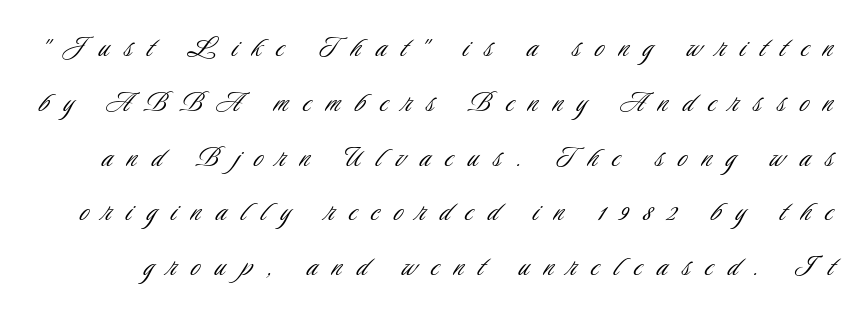
{"serif": "no", "bold": "no", "weight": "light", "width": "condensed", "stroke_contrast": "low", "x_height": "small", "monospaced": "no", "underline": "no", "line_spacing": "normal", "line_spacing_ratio": 1.66, "letter_spacing": "wide", "letter_spacing_em": 0.45, "glyph_px": 33}
